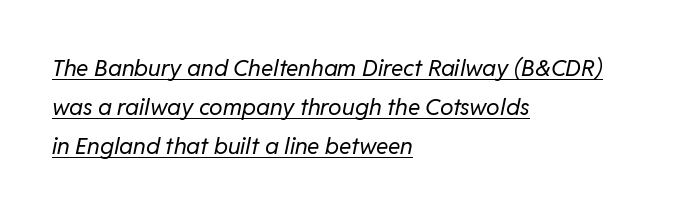
Q: Is the text bold? A: No.
Q: Is the text italic (slanted)? A: Yes, it leans right by about 11 degrees.
Q: Is the text underlined? A: Yes.
Q: How is the paragraph aligned? A: Left-aligned.
Q: Is the spacing between letters normal or unusually wide? A: Normal.
Q: Is the spacing between lines tight, normal or loose? A: Normal.
